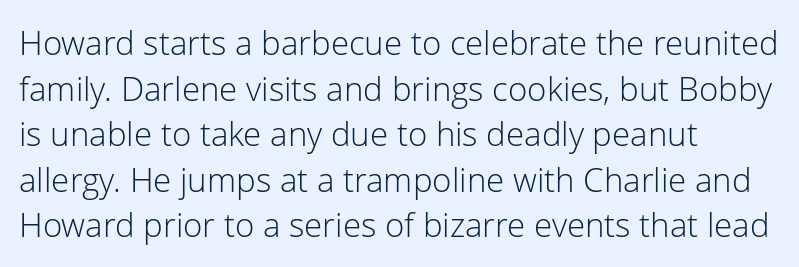
{"serif": "no", "italic": "no", "bold": "no", "weight": "light", "width": "normal", "stroke_contrast": "low", "x_height": "medium", "monospaced": "no", "underline": "no", "align": "left", "line_spacing": "normal", "line_spacing_ratio": 1.38, "letter_spacing": "normal", "letter_spacing_em": 0.0, "glyph_px": 33}
